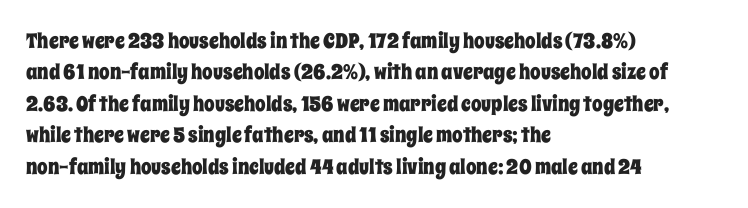
Unmarked baselines from the first word to the last. Every character sits straight up, as roman type does. The lines in this sample share a left origin and differ only in where they stop. Summary of vertical rhythm: regular, with standard interline spacing. Inter-character spacing is left at the font's built-in metrics.
